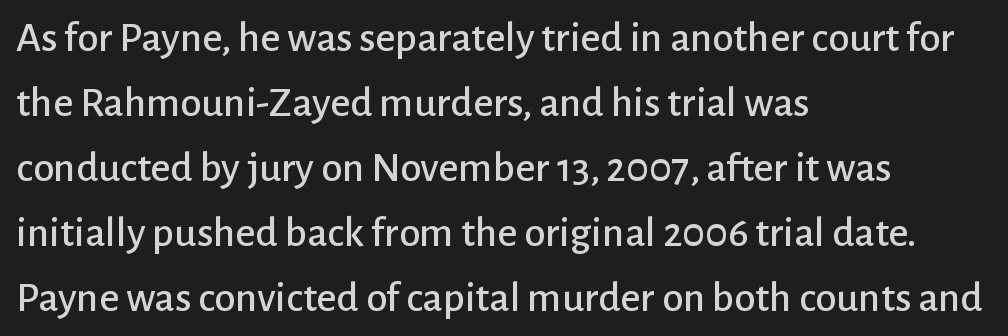
Q: Is the text italic (slanted)? A: No, it is upright.
Q: Is the typeface a serif or a sans-serif typeface? A: Sans-serif.
Q: Is the text underlined? A: No.
Q: How is the paragraph aligned? A: Left-aligned.
Q: Is the spacing between letters normal or unusually wide? A: Normal.
Q: Is the spacing between lines tight, normal or loose? A: Normal.
Q: Width (condensed, normal, or wide)? A: Normal.
Q: Stroke contrast? A: Low.
Q: x-height? A: Medium.
Q: Monospaced? A: No.
